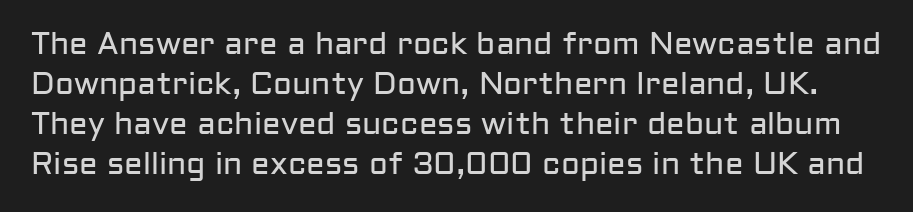
{"serif": "no", "italic": "no", "bold": "no", "weight": "regular", "width": "normal", "stroke_contrast": "low", "x_height": "medium", "monospaced": "no", "underline": "no", "line_spacing": "normal", "line_spacing_ratio": 1.29, "letter_spacing": "normal", "letter_spacing_em": 0.0, "glyph_px": 31}
